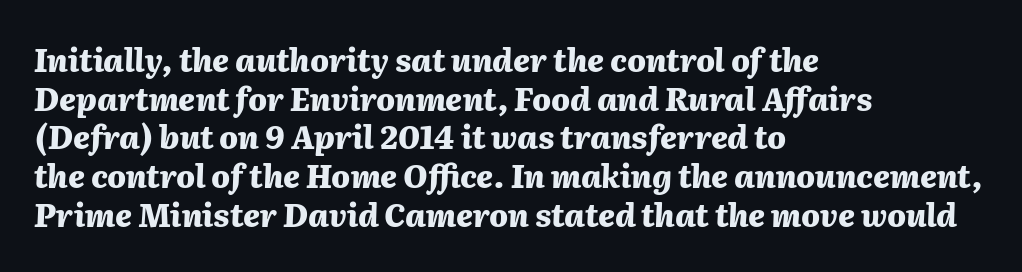
The image shows 31 px heavy type, italic (leaning right); set left-aligned, normal line spacing (1.25x), normal letter spacing, not underlined; medium stroke contrast and a medium x-height.
